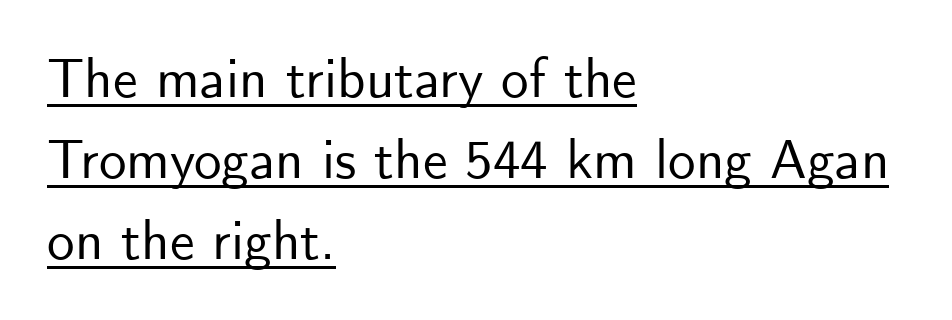
The image shows 55 px sans-serif type, upright; set left-aligned, normal line spacing (1.47x), normal letter spacing, underlined; low stroke contrast and a small x-height.
